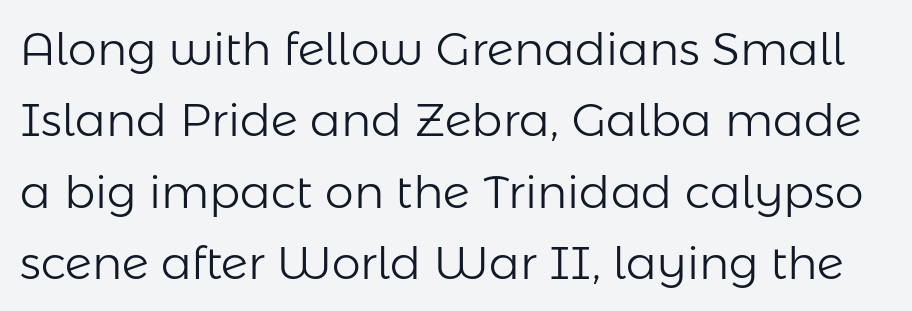
Q: Is the text bold? A: No.
Q: Is the text italic (slanted)? A: No, it is upright.
Q: Is the typeface a serif or a sans-serif typeface? A: Sans-serif.
Q: Is the text underlined? A: No.
Q: Is the spacing between letters normal or unusually wide? A: Normal.
Q: Is the spacing between lines tight, normal or loose? A: Normal.
Q: Width (condensed, normal, or wide)? A: Normal.
Q: Stroke contrast? A: Low.
Q: x-height? A: Medium.
Q: Monospaced? A: No.
